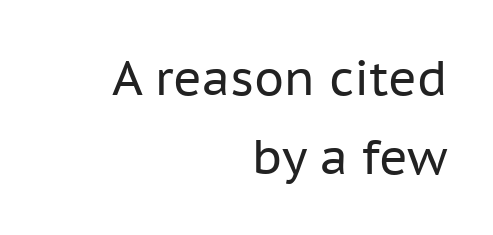
Q: Is the text bold? A: No.
Q: Is the text italic (slanted)? A: No, it is upright.
Q: Is the typeface a serif or a sans-serif typeface? A: Sans-serif.
Q: Is the text underlined? A: No.
Q: How is the paragraph aligned? A: Right-aligned.
Q: Is the spacing between letters normal or unusually wide? A: Normal.
Q: Is the spacing between lines tight, normal or loose? A: Normal.
Q: Width (condensed, normal, or wide)? A: Normal.
Q: Stroke contrast? A: Low.
Q: x-height? A: Medium.
Q: Monospaced? A: No.
